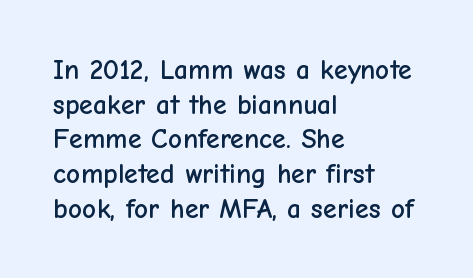
The image shows 28 px sans-serif type, upright; set left-aligned, line spacing 1.24x, normal letter spacing, not underlined; low stroke contrast and a medium x-height.
